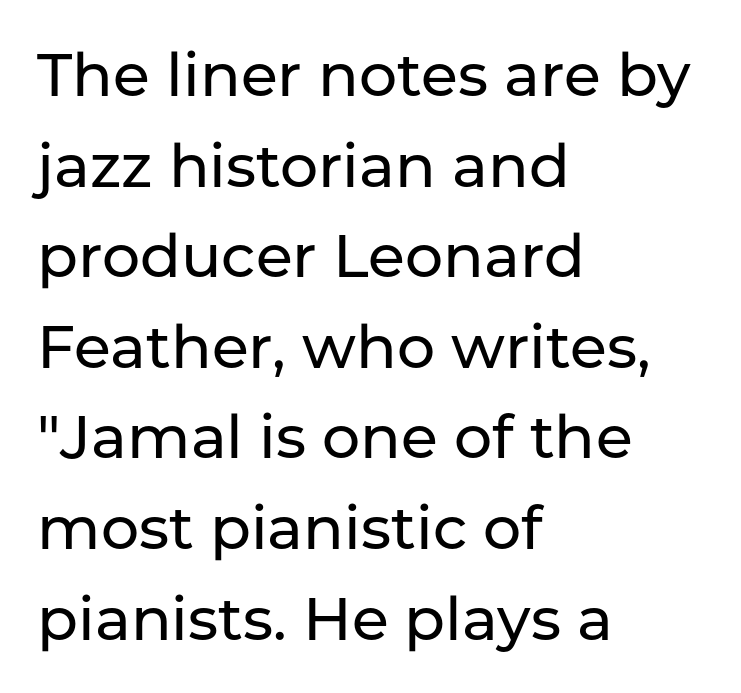
{"serif": "no", "italic": "no", "width": "normal", "stroke_contrast": "low", "x_height": "medium", "monospaced": "no", "underline": "no", "align": "left", "line_spacing": "normal", "line_spacing_ratio": 1.51, "letter_spacing": "normal", "letter_spacing_em": 0.0, "glyph_px": 60}
